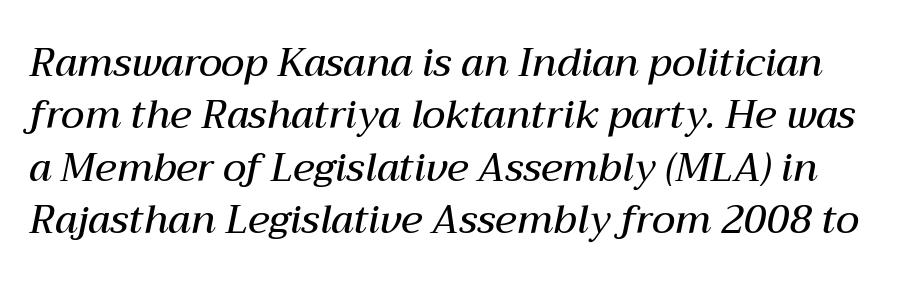
The line texture is even and compact thanks to regular tracking. Check the space under the baseline: it is left empty. When letters slant like this, we call the style italic. Proportional: the letters do not fall into vertical columns.
